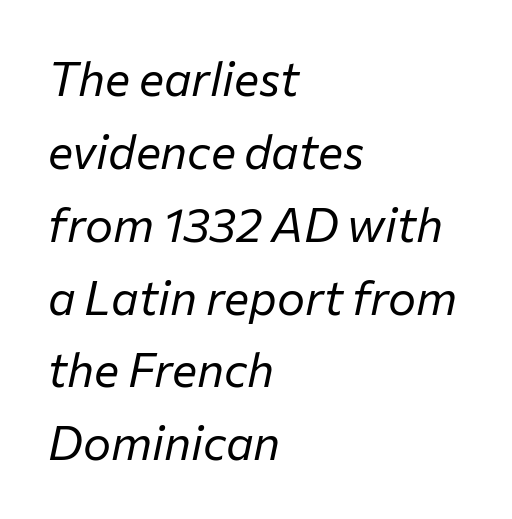
Q: Is the text bold? A: No.
Q: Is the text italic (slanted)? A: Yes, it leans right by about 12 degrees.
Q: Is the text underlined? A: No.
Q: How is the paragraph aligned? A: Left-aligned.
Q: Is the spacing between letters normal or unusually wide? A: Normal.
Q: Is the spacing between lines tight, normal or loose? A: Normal.
Q: Width (condensed, normal, or wide)? A: Normal.
Q: Stroke contrast? A: Low.
Q: x-height? A: Medium.
Q: Monospaced? A: No.
